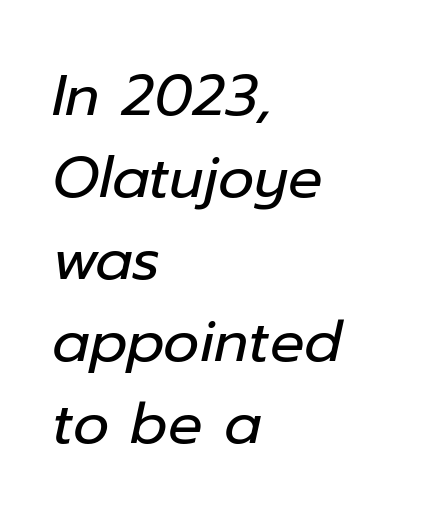
The image shows 57 px regular-weight type, italic (leaning right); set left-aligned, normal line spacing (1.44x), normal letter spacing, not underlined; low stroke contrast and a medium x-height.
